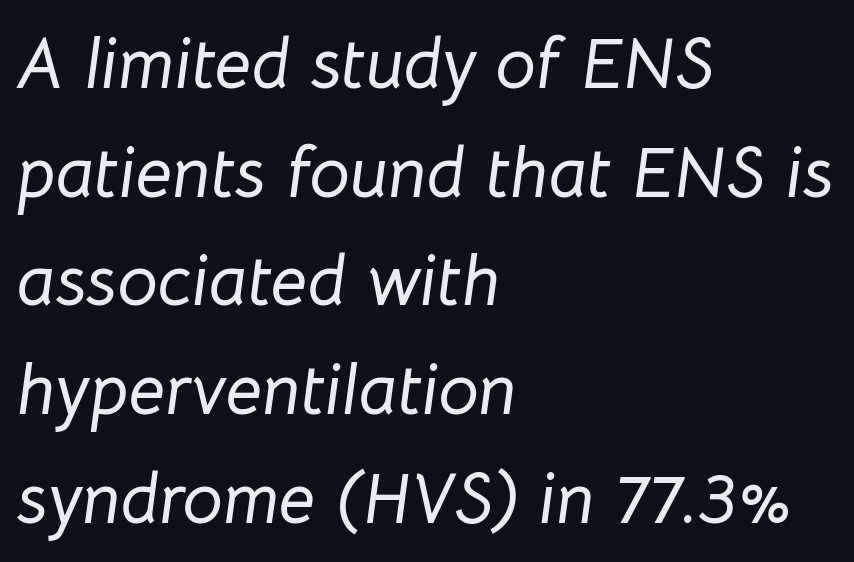
These lines are rendered in a variable-pitch font. Clear beneath every line of the passage. Tracking value appears to be zero — textbook default spacing. The passage is arranged the way most books set body copy — flush left. In terms of posture, this sample is oblique. How would I describe the line gaps? Plain and ordinary.
